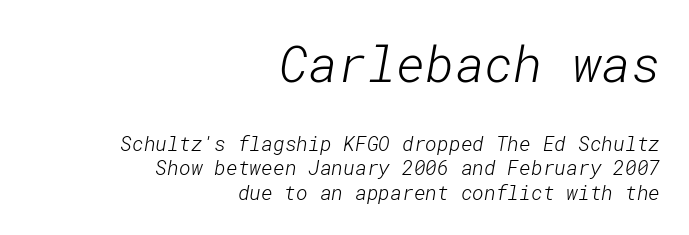
{"serif": "no", "bold": "no", "weight": "light", "width": "normal", "stroke_contrast": "low", "x_height": "medium", "underline": "no", "align": "right", "line_spacing_ratio": 1.22, "letter_spacing": "normal", "letter_spacing_em": 0.0, "larger_block": "first", "size_ratio": 2.5, "glyph_px": 50}
